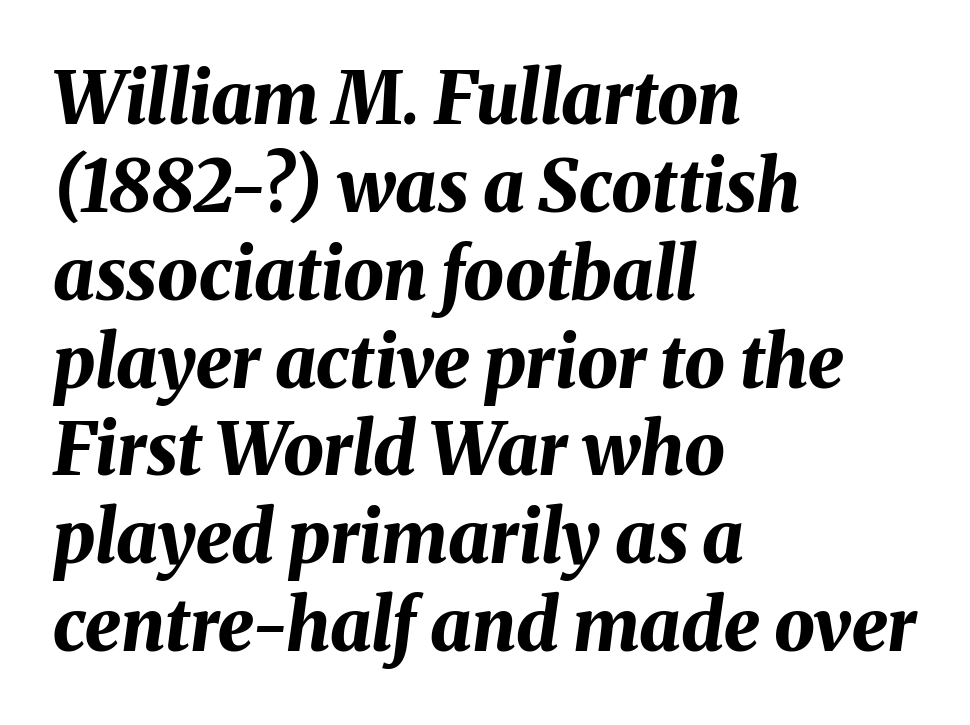
{"italic": "yes", "lean": "right", "slant_degrees": 8, "bold": "yes", "weight": "bold", "width": "normal", "stroke_contrast": "medium", "x_height": "medium", "monospaced": "no", "underline": "no", "align": "left", "line_spacing_ratio": 1.22, "letter_spacing": "normal", "letter_spacing_em": 0.0, "glyph_px": 72}
